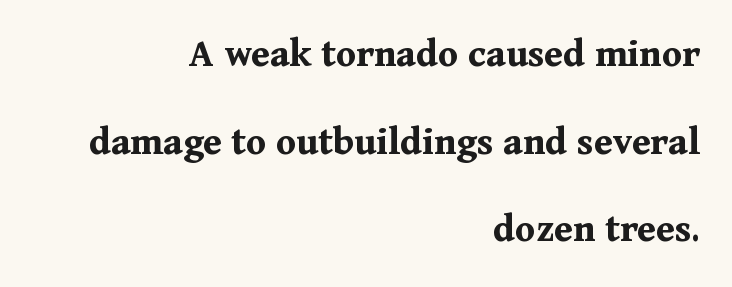
{"serif": "yes", "italic": "no", "bold": "yes", "weight": "bold", "width": "normal", "stroke_contrast": "medium", "x_height": "medium", "monospaced": "no", "underline": "no", "align": "right", "line_spacing": "loose", "line_spacing_ratio": 2.14, "letter_spacing": "normal", "letter_spacing_em": 0.0, "glyph_px": 41}
